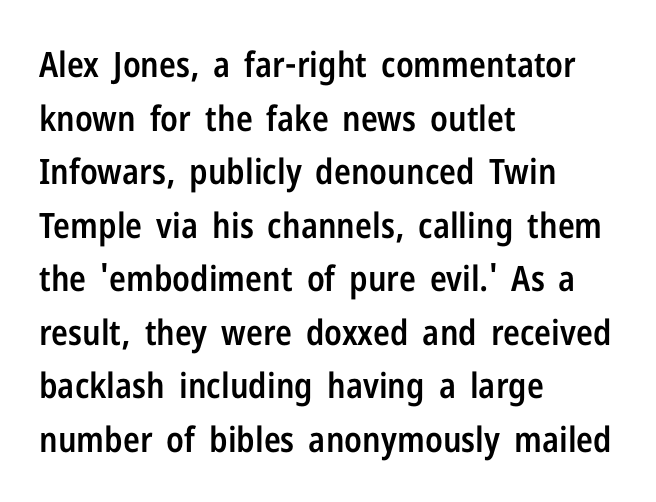
The image shows 35 px semibold, condensed sans-serif type, upright; set left-aligned, normal line spacing (1.53x), normal letter spacing, not underlined; low stroke contrast and a medium x-height.
